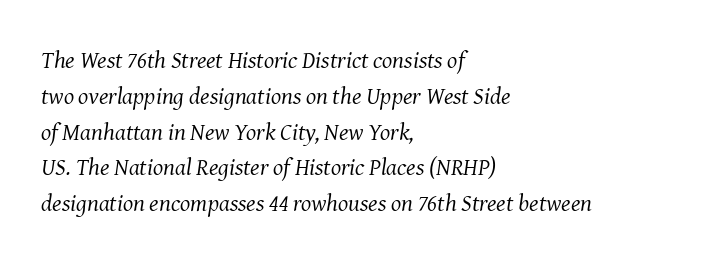
In terms of leading, this rendering sits right in the middle. Notice how the stems are inclined rather than vertical — that's the hallmark of italics. The strokes carry an ordinary text weight at most. Each word holds together tightly as a unit, with standard inter-letter gaps. The zone under the glyphs is completely vacant.
